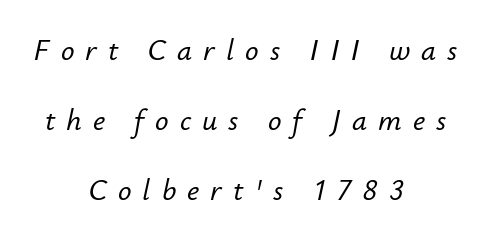
{"italic": "yes", "lean": "right", "slant_degrees": 12, "width": "normal", "stroke_contrast": "low", "x_height": "small", "monospaced": "no", "underline": "no", "align": "center", "line_spacing": "loose", "line_spacing_ratio": 2.34, "letter_spacing": "wide", "letter_spacing_em": 0.37, "glyph_px": 30}
